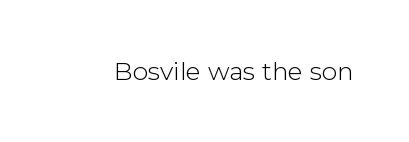
The image shows 25 px text type, upright; set normal letter spacing, not underlined.
